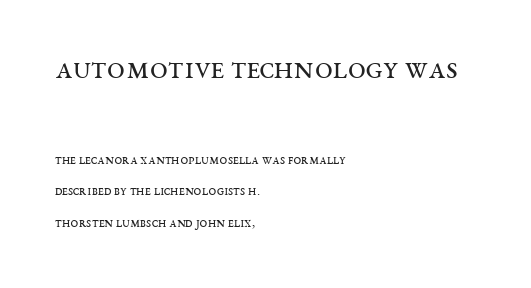
Q: Is the text bold? A: No.
Q: Is the text italic (slanted)? A: No, it is upright.
Q: Is the typeface a serif or a sans-serif typeface? A: Serif.
Q: Is the text underlined? A: No.
Q: How is the paragraph aligned? A: Left-aligned.
Q: Is the spacing between letters normal or unusually wide? A: Normal.
Q: Is the spacing between lines tight, normal or loose? A: Loose.
Q: Which block of text is set in a larger size, the first (top) or the second (bottom)? A: The first (top) one.
Q: Width (condensed, normal, or wide)? A: Wide.
Q: Stroke contrast? A: Medium.
Q: x-height? A: Large.
Q: Monospaced? A: No.
